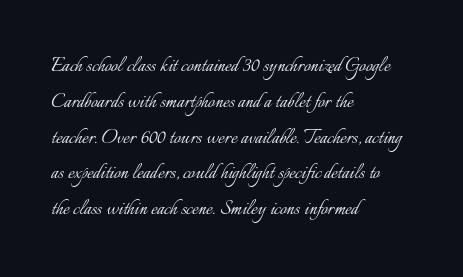
Q: Is the text bold? A: No.
Q: Is the text italic (slanted)? A: Yes.
Q: Is the text underlined? A: No.
Q: How is the paragraph aligned? A: Left-aligned.
Q: Is the spacing between letters normal or unusually wide? A: Normal.
Q: Is the spacing between lines tight, normal or loose? A: Normal.
